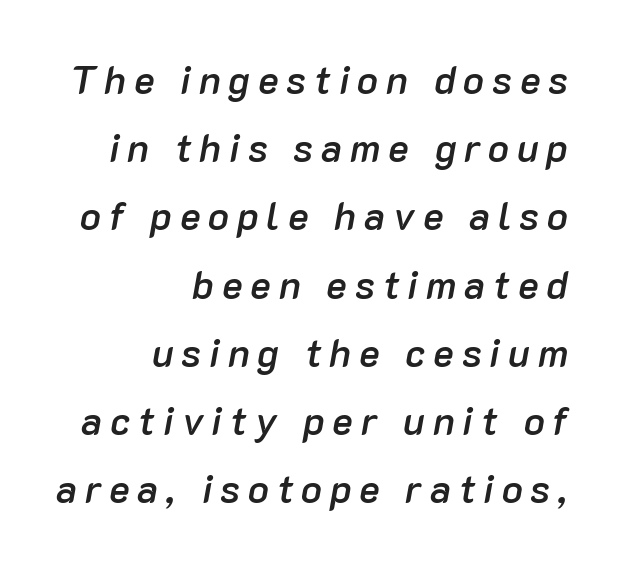
The image shows 39 px semibold type, italic (leaning right); set right-aligned, line spacing 1.75x, unusually wide letter spacing (+0.2 em), not underlined; low stroke contrast and a medium x-height.
